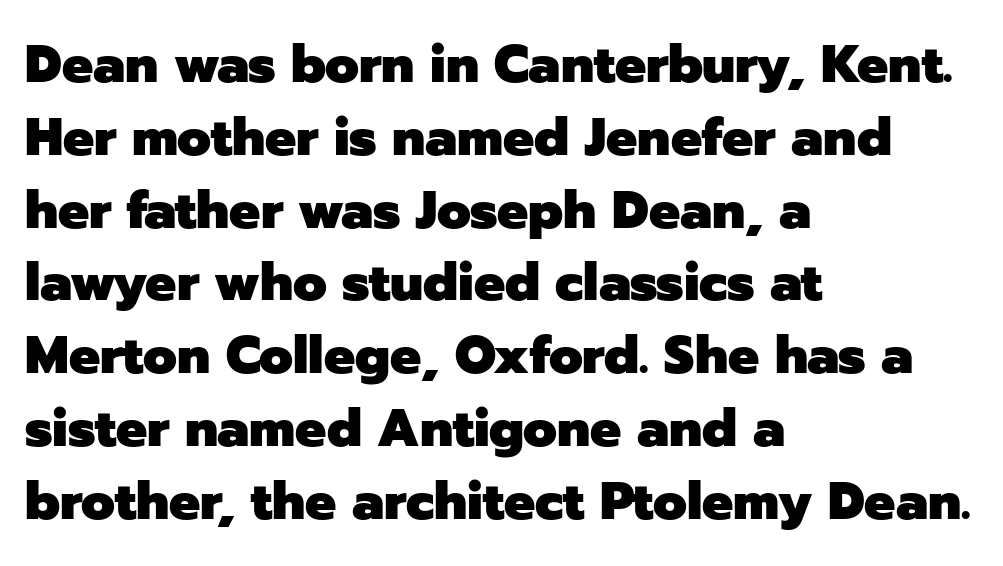
The image shows 52 px heavy sans-serif type, upright; set left-aligned, normal line spacing (1.4x), normal letter spacing, not underlined; low stroke contrast and a medium x-height.
